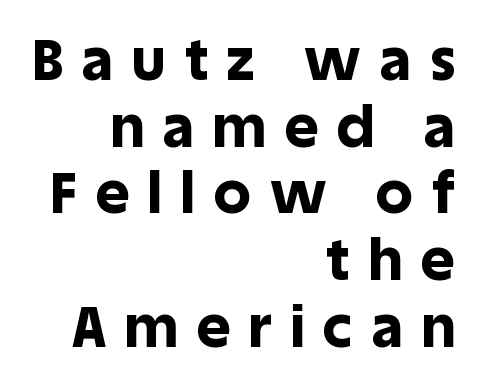
The designer dialed line spacing down below the default. These lines are set flush right with a ragged left edge. Each letter keeps its own natural width here, so spacing adapts to shape. Nobody drew a line under any word here. Words appear elongated and porous because spacing is wide.
